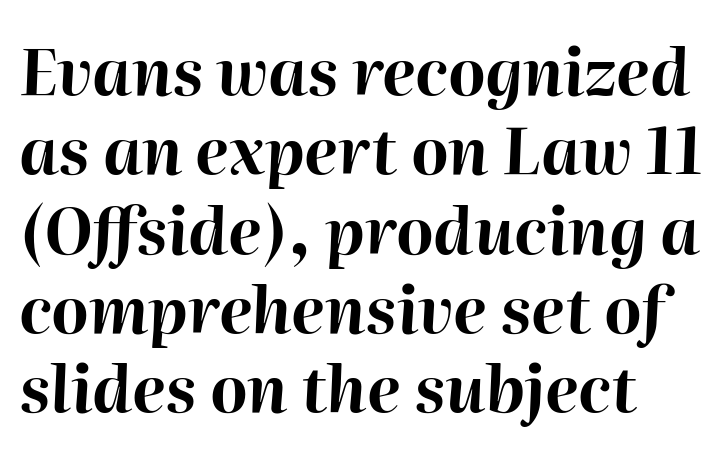
This rendering leaves character spacing at its baseline value. How heavy is the stroke? Heavy — this is a bold. Looks like regular typesetting: each glyph gets only the width it needs. The space directly below the letters is spotless.
